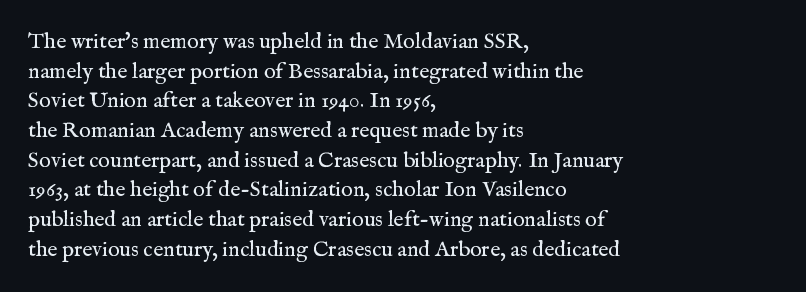
{"italic": "no", "bold": "no", "underline": "no", "align": "left", "line_spacing": "normal", "line_spacing_ratio": 1.35, "letter_spacing": "normal", "letter_spacing_em": 0.0, "glyph_px": 22}
